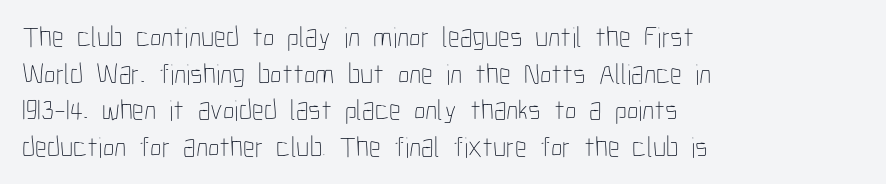
Q: Is the text bold? A: No.
Q: Is the text italic (slanted)? A: No, it is upright.
Q: Is the text underlined? A: No.
Q: How is the paragraph aligned? A: Left-aligned.
Q: Is the spacing between letters normal or unusually wide? A: Normal.
Q: Is the spacing between lines tight, normal or loose? A: Normal.
Q: Width (condensed, normal, or wide)? A: Condensed.
Q: Stroke contrast? A: Low.
Q: x-height? A: Medium.
Q: Monospaced? A: No.
